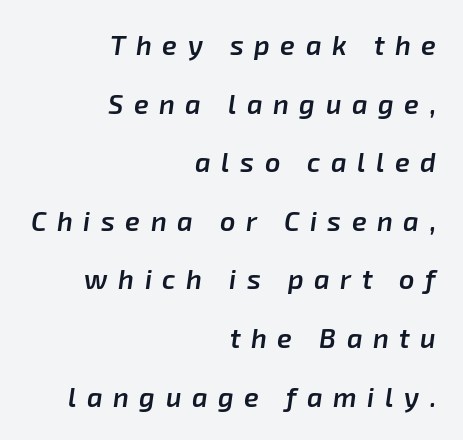
The axis of the letterforms is tilted away from vertical. The font is running at a semibold setting, under full bold. The letterforms stand isolated, each surrounded by extra space. The rendering anchors every line to the right-hand side. Words float on clear page, feet unadorned. Leading is clearly above the norm, producing a sparse column.
